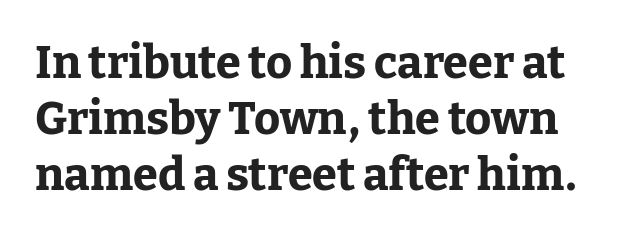
The image shows 45 px bold serif type, upright; set line spacing 1.24x, normal letter spacing, not underlined; low stroke contrast and a medium x-height.
